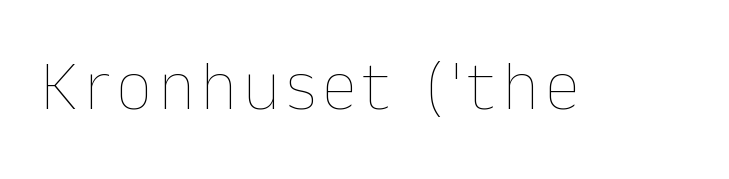
A bare baseline throughout the passage. You could not count columns in this text — the font is proportionally spaced. A quiet, ordinary-to-light weight characterises the typeface. The type sits square on the baseline with zero lean.
